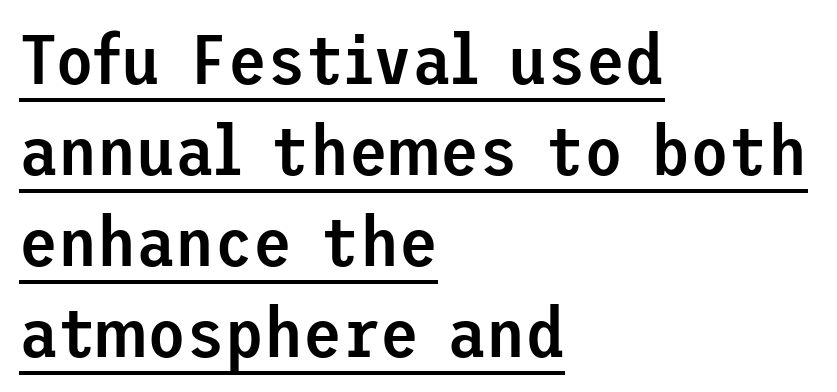
The image shows 71 px semibold sans-serif type, upright; set left-aligned, normal line spacing (1.28x), normal letter spacing, underlined; low stroke contrast and a medium x-height.
